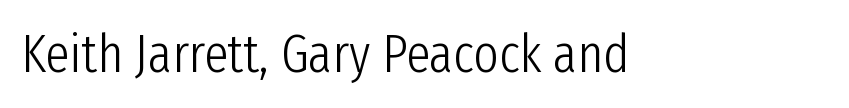
The image shows 54 px light, condensed sans-serif type, upright; set normal letter spacing, not underlined; low stroke contrast and a medium x-height.
